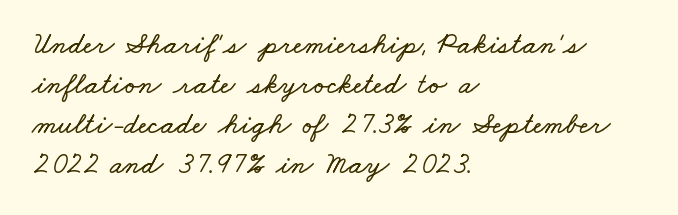
The image shows 30 px wide type; set left-aligned, normal line spacing (1.33x), normal letter spacing, not underlined; low stroke contrast and a small x-height.
